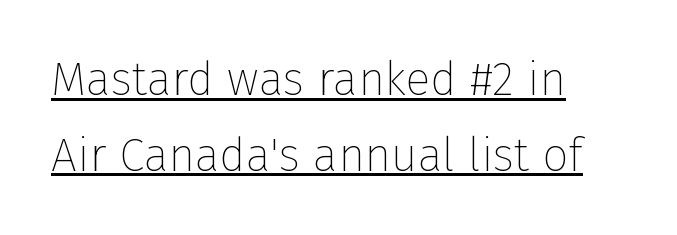
The image shows 46 px thin sans-serif type, upright; set left-aligned, normal line spacing (1.65x), normal letter spacing, underlined; low stroke contrast and a medium x-height.
